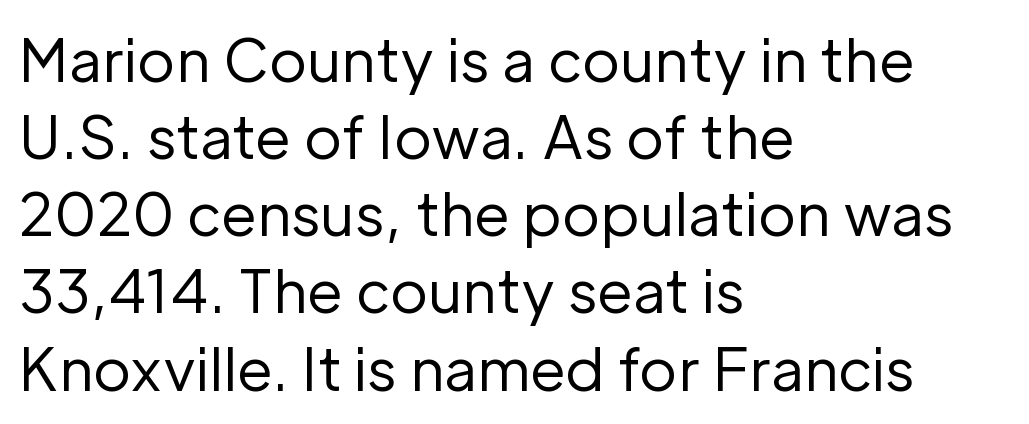
Q: Is the text bold? A: No.
Q: Is the text italic (slanted)? A: No, it is upright.
Q: Is the typeface a serif or a sans-serif typeface? A: Sans-serif.
Q: Is the text underlined? A: No.
Q: How is the paragraph aligned? A: Left-aligned.
Q: Is the spacing between letters normal or unusually wide? A: Normal.
Q: Is the spacing between lines tight, normal or loose? A: Normal.
Q: Width (condensed, normal, or wide)? A: Normal.
Q: Stroke contrast? A: Low.
Q: x-height? A: Medium.
Q: Monospaced? A: No.
